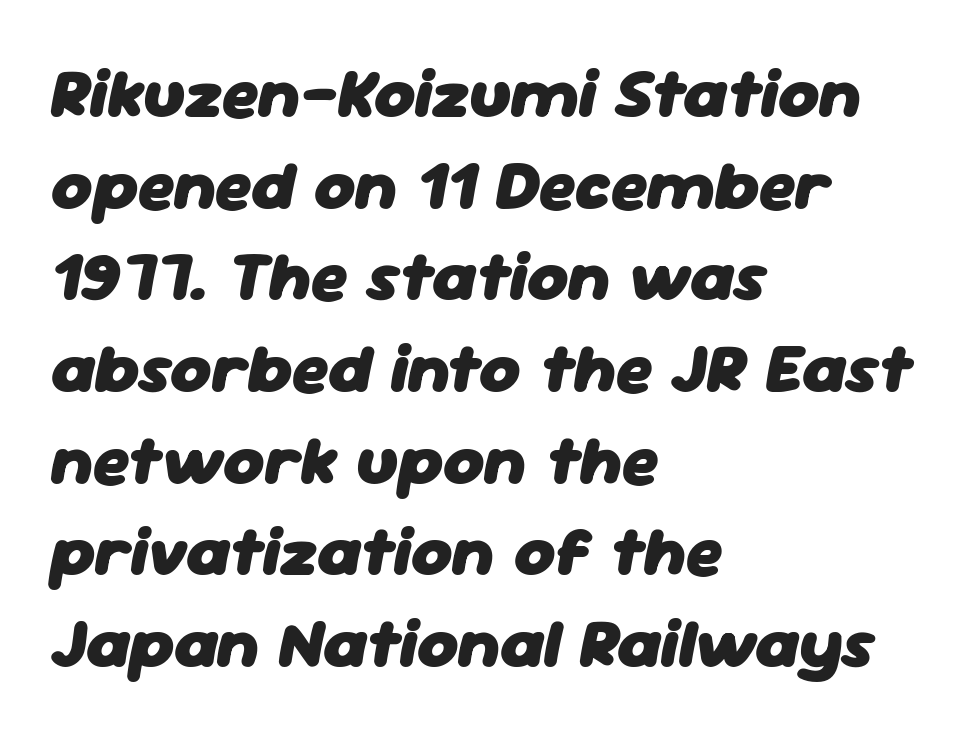
Q: Is the text bold? A: Yes.
Q: Is the text italic (slanted)? A: Yes, it leans right by about 11 degrees.
Q: Is the text underlined? A: No.
Q: How is the paragraph aligned? A: Left-aligned.
Q: Is the spacing between letters normal or unusually wide? A: Normal.
Q: Is the spacing between lines tight, normal or loose? A: Normal.
Q: Width (condensed, normal, or wide)? A: Normal.
Q: Stroke contrast? A: Low.
Q: x-height? A: Medium.
Q: Monospaced? A: No.
